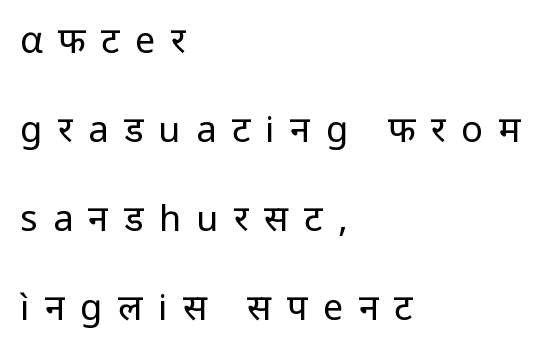
The rendering uses natural spacing where letterforms have individual widths. Horizontal bands of white between lines are thick stripes. Type style note: lacks serifs. The rag falls on the right side of this text block.
